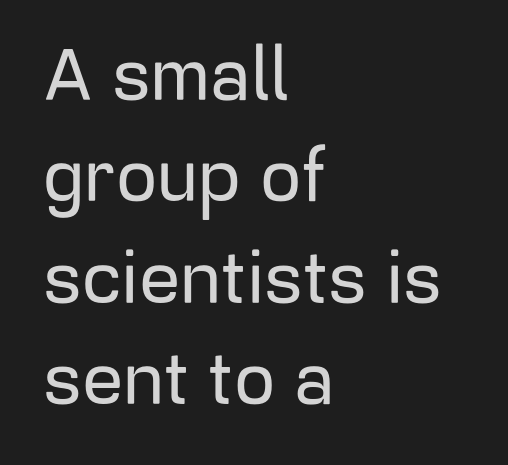
Regular leading. Italic? Not at all — the glyphs are vertical. If you drew a ruler down the left edge, every line would touch it. You can tell from the bare stems that sans-serif type was used. The passage shown is typed in a proportional face where columns would drift.
